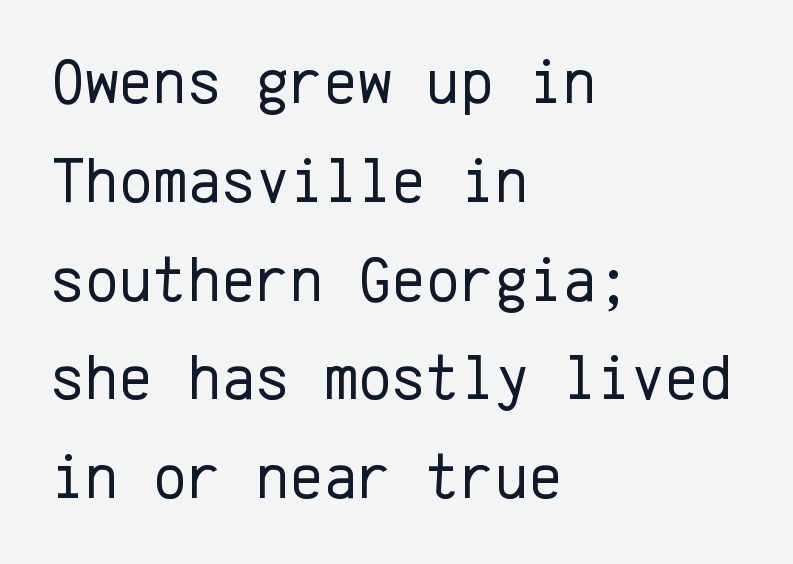
The image shows 65 px regular-weight sans-serif type, upright, monospaced; set left-aligned, normal line spacing (1.52x), normal letter spacing, not underlined; low stroke contrast and a medium x-height.
